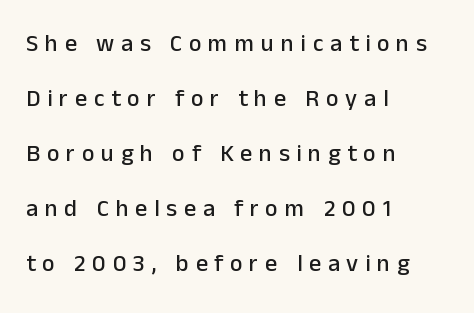
If you measured baseline to baseline, you'd find a long distance. The typesetter chose a ragged-right arrangement here. The lettering stays uniformly vertical, giving the passage a roman look. The letterforms stand isolated, each surrounded by extra space. Descender tails drop into unmarked territory.
